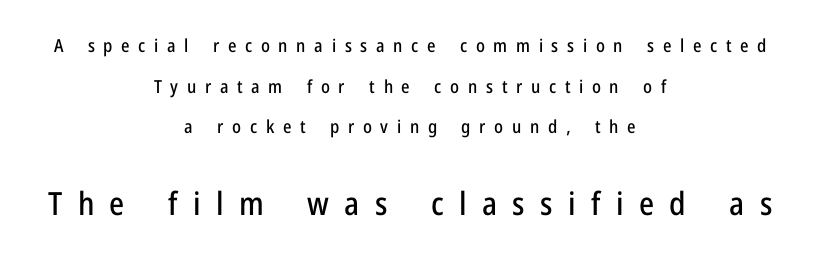
{"serif": "no", "italic": "no", "width": "condensed", "stroke_contrast": "low", "x_height": "medium", "monospaced": "no", "underline": "no", "align": "center", "line_spacing": "loose", "line_spacing_ratio": 2.26, "letter_spacing": "wide", "letter_spacing_em": 0.48, "larger_block": "second", "size_ratio": 1.78, "glyph_px": 32}
